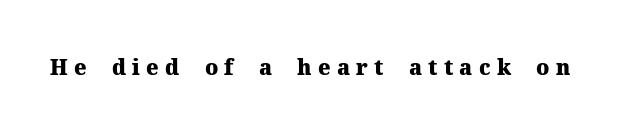
{"italic": "no", "bold": "yes", "underline": "no", "letter_spacing": "wide", "letter_spacing_em": 0.3, "glyph_px": 21}
